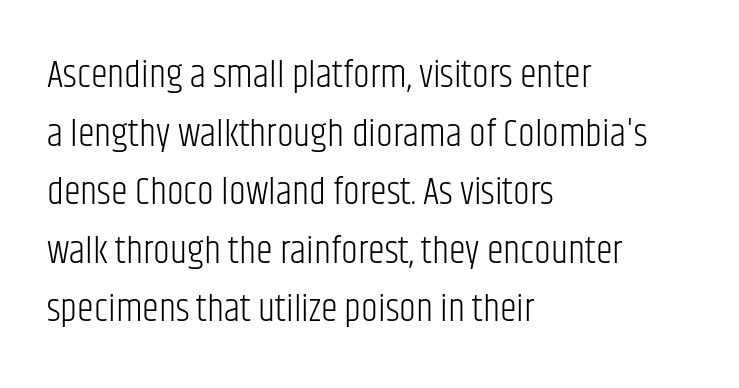
Q: Is the text bold? A: No.
Q: Is the text italic (slanted)? A: No, it is upright.
Q: Is the typeface a serif or a sans-serif typeface? A: Sans-serif.
Q: Is the text underlined? A: No.
Q: How is the paragraph aligned? A: Left-aligned.
Q: Is the spacing between letters normal or unusually wide? A: Normal.
Q: Is the spacing between lines tight, normal or loose? A: Normal.
Q: Width (condensed, normal, or wide)? A: Condensed.
Q: Stroke contrast? A: Low.
Q: x-height? A: Large.
Q: Monospaced? A: No.
